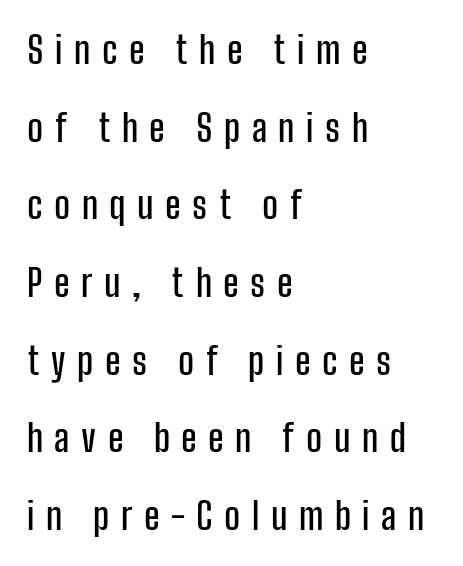
The rendering shows plain stroke endings on the letterforms — a sans-serif design. In CSS terms this would be text-align: left. Only glyphs here, with clear space below each row. Posture: vertical. The space between consecutive lines is lavish.
